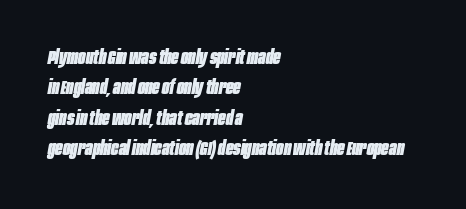
Q: Is the text bold? A: Yes.
Q: Is the text italic (slanted)? A: Yes, it leans right by about 10 degrees.
Q: Is the text underlined? A: No.
Q: How is the paragraph aligned? A: Left-aligned.
Q: Is the spacing between letters normal or unusually wide? A: Normal.
Q: Is the spacing between lines tight, normal or loose? A: Normal.
